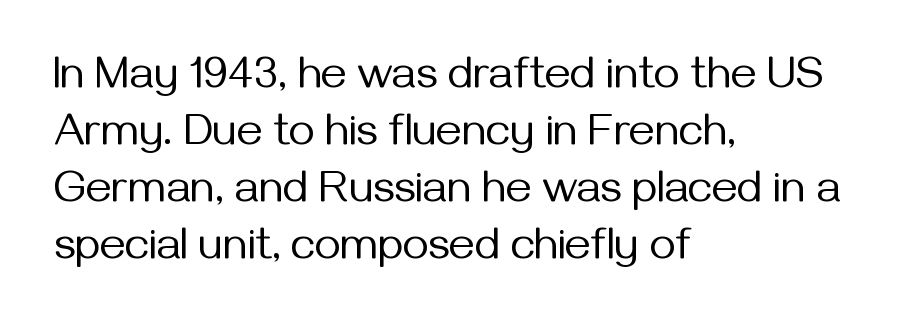
This sample uses plain, unmodified letter spacing. The area under the type is left untouched. Nope, not italic — everything's standing straight. If you drew a ruler down the left edge, every line would touch it. No letter is thick-stroked: the sample isn't bold.
